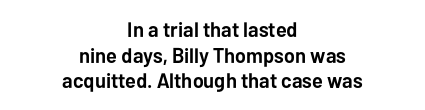
Q: Is the text bold? A: Yes.
Q: Is the text italic (slanted)? A: No, it is upright.
Q: Is the text underlined? A: No.
Q: How is the paragraph aligned? A: Centered.
Q: Is the spacing between letters normal or unusually wide? A: Normal.
